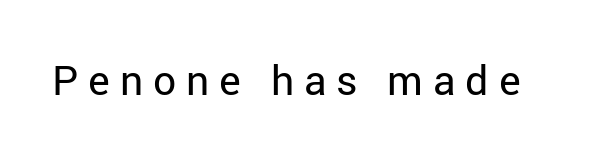
{"serif": "no", "italic": "no", "bold": "no", "weight": "regular", "width": "normal", "stroke_contrast": "low", "x_height": "medium", "monospaced": "no", "underline": "no", "letter_spacing": "wide", "letter_spacing_em": 0.24, "glyph_px": 41}
